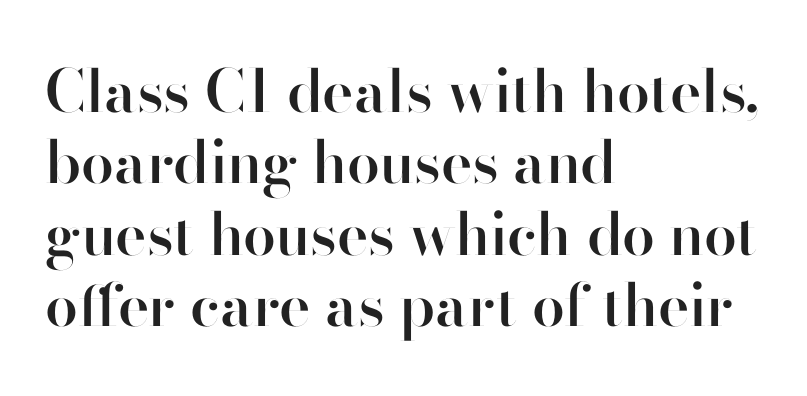
{"serif": "no", "italic": "no", "bold": "semi", "weight": "semibold", "width": "normal", "stroke_contrast": "high", "x_height": "small", "monospaced": "no", "underline": "no", "align": "left", "line_spacing_ratio": 1.21, "letter_spacing": "normal", "letter_spacing_em": 0.0, "glyph_px": 59}
